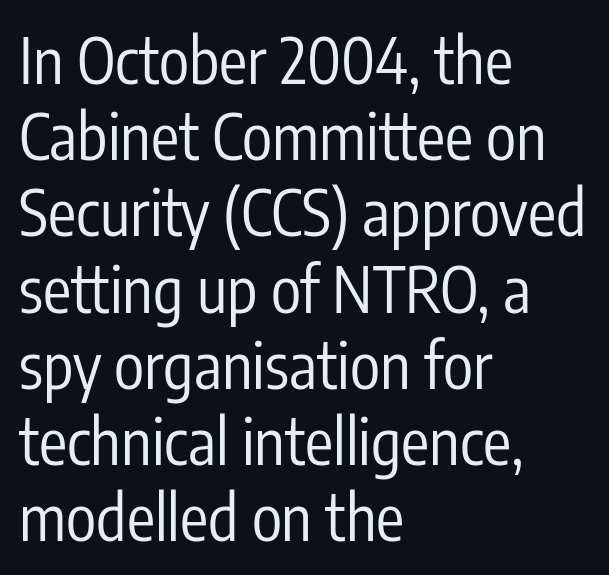
{"serif": "no", "italic": "no", "bold": "no", "weight": "regular", "width": "condensed", "stroke_contrast": "low", "x_height": "medium", "monospaced": "no", "underline": "no", "align": "left", "line_spacing_ratio": 1.21, "letter_spacing": "normal", "letter_spacing_em": 0.0, "glyph_px": 63}
